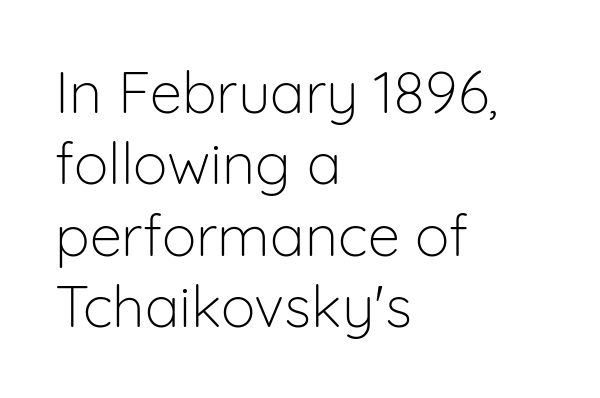
{"serif": "no", "italic": "no", "bold": "no", "weight": "light", "width": "normal", "stroke_contrast": "low", "x_height": "medium", "monospaced": "no", "underline": "no", "align": "left", "line_spacing_ratio": 1.23, "letter_spacing": "normal", "letter_spacing_em": 0.0, "glyph_px": 58}
